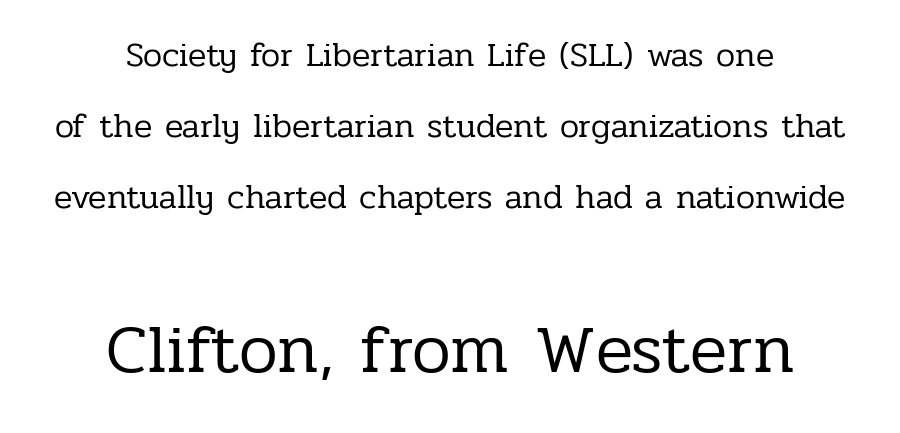
{"serif": "yes", "italic": "no", "bold": "no", "weight": "regular", "width": "normal", "stroke_contrast": "low", "x_height": "medium", "monospaced": "no", "underline": "no", "align": "center", "line_spacing": "loose", "line_spacing_ratio": 2.09, "letter_spacing": "normal", "letter_spacing_em": 0.0, "larger_block": "second", "size_ratio": 2.03, "glyph_px": 69}
